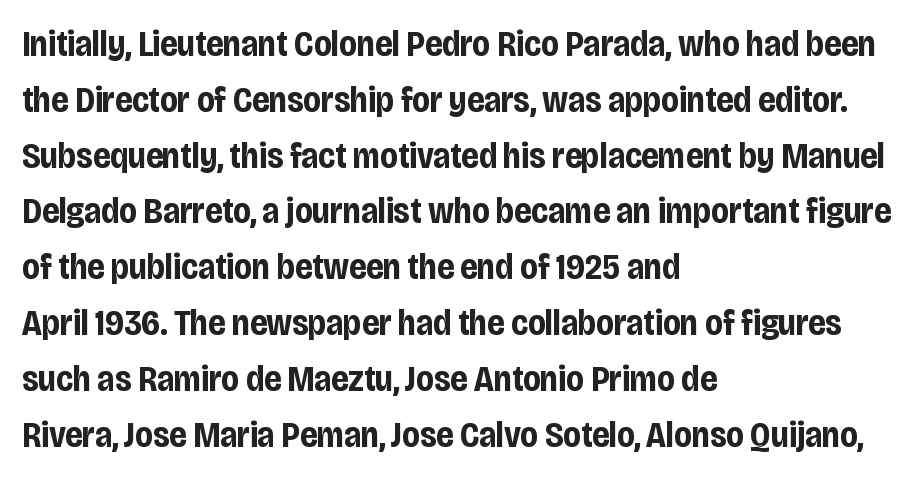
{"serif": "no", "italic": "no", "bold": "yes", "weight": "bold", "width": "condensed", "stroke_contrast": "low", "x_height": "large", "monospaced": "no", "underline": "no", "align": "left", "line_spacing": "normal", "line_spacing_ratio": 1.55, "letter_spacing": "normal", "letter_spacing_em": 0.0, "glyph_px": 36}
